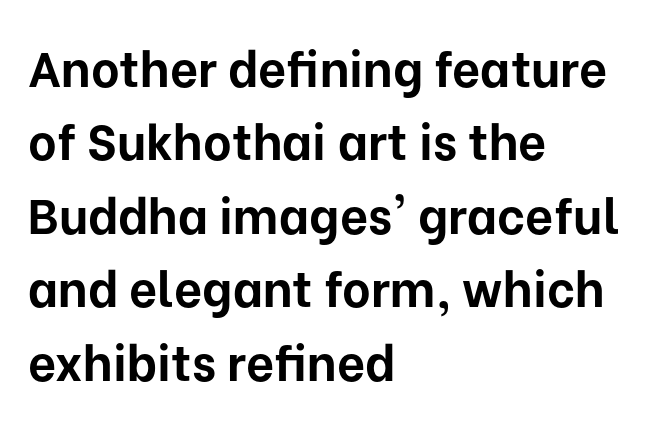
Q: Is the text bold? A: Yes.
Q: Is the text italic (slanted)? A: No, it is upright.
Q: Is the typeface a serif or a sans-serif typeface? A: Sans-serif.
Q: Is the text underlined? A: No.
Q: How is the paragraph aligned? A: Left-aligned.
Q: Is the spacing between letters normal or unusually wide? A: Normal.
Q: Is the spacing between lines tight, normal or loose? A: Normal.
Q: Width (condensed, normal, or wide)? A: Normal.
Q: Stroke contrast? A: Low.
Q: x-height? A: Medium.
Q: Monospaced? A: No.
